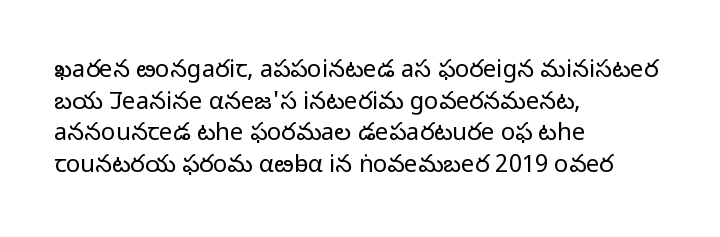
Leftover space on each line is placed entirely after the last word. The typesetting does not lean heavy: it is not bold. Honestly, the letter spacing is just normal — you wouldn't notice it. Underline: absent. If you drew a line through each stem, it would be perfectly vertical.
